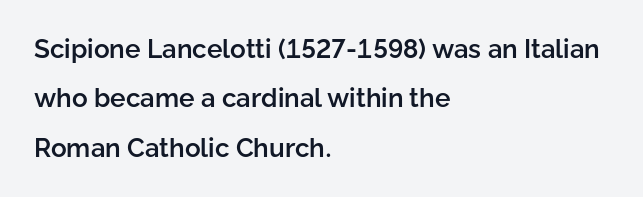
Q: Is the text bold? A: Semi-bold.
Q: Is the text italic (slanted)? A: No, it is upright.
Q: Is the text underlined? A: No.
Q: How is the paragraph aligned? A: Left-aligned.
Q: Is the spacing between letters normal or unusually wide? A: Normal.
Q: Is the spacing between lines tight, normal or loose? A: Loose.
